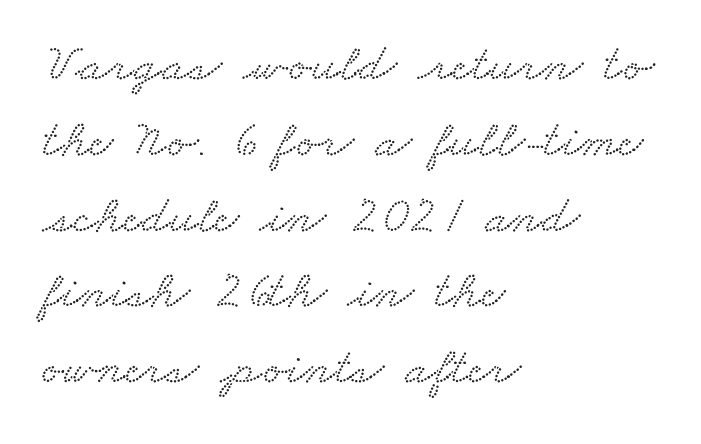
Check where the strokes stop: tiny serifs finish them off. No word sits above an underline. The letters advance in unequal steps, a hallmark of proportional type. Normally led — the rows are evenly, conventionally spaced. How are the letters spaced? Ordinarily, with no added tracking.
